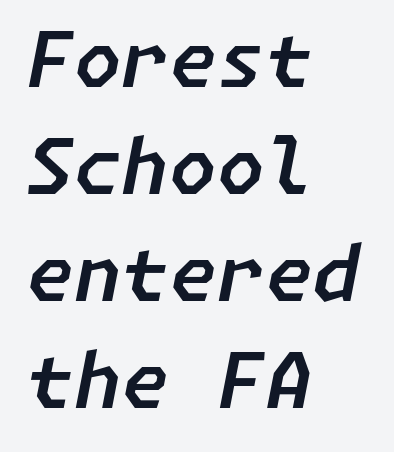
The image shows 77 px text type, italic (leaning right); set left-aligned, normal line spacing (1.39x), normal letter spacing, not underlined; low stroke contrast and a medium x-height.
